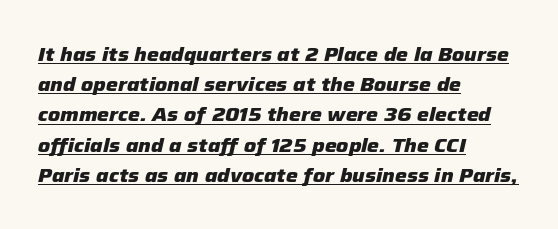
Its strokes are broad and dark, the hallmark of bold type. The sample's only ornament is a line tracing under the words. Compared with a centered layout, this one pins lines to the left instead. The letters sit at their default tracking, neither squeezed nor spread. One glance says typical: line gaps are just what's usual. The text carries the slant typical of an italic or oblique font.
